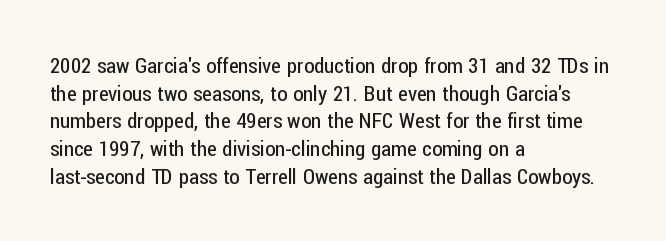
Every stem runs plumb, perpendicular to the baseline. Leftover space on each line is placed entirely after the last word. Check the space under the baseline: it is left empty. This reads as an unemphasized weight, regular at the heaviest. Caption: standard tracking, unaltered.
